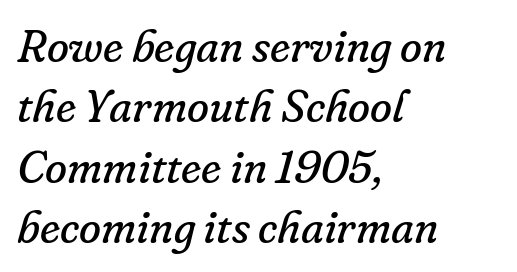
Q: Is the text bold? A: No.
Q: Is the text italic (slanted)? A: Yes, it leans right by about 16 degrees.
Q: Is the typeface a serif or a sans-serif typeface? A: Serif.
Q: Is the text underlined? A: No.
Q: How is the paragraph aligned? A: Left-aligned.
Q: Is the spacing between letters normal or unusually wide? A: Normal.
Q: Is the spacing between lines tight, normal or loose? A: Normal.
Q: Width (condensed, normal, or wide)? A: Normal.
Q: Stroke contrast? A: Low.
Q: x-height? A: Small.
Q: Monospaced? A: No.
